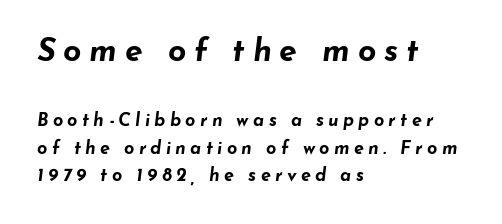
The paragraph has a hard left edge and a soft right edge. Slanted lettering throughout. Check the space under the baseline: it is left empty. The face used here is proportionally spaced, like ordinary book or web type. The composition opens big and finishes small. Students, this is bold: see how much ink each stroke carries.
